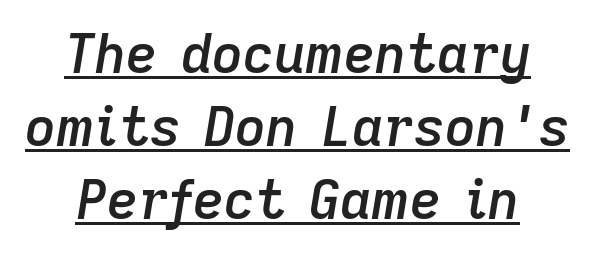
Q: Is the text bold? A: Semi-bold.
Q: Is the text italic (slanted)? A: Yes, it leans right by about 9 degrees.
Q: Is the text underlined? A: Yes.
Q: How is the paragraph aligned? A: Centered.
Q: Is the spacing between letters normal or unusually wide? A: Normal.
Q: Is the spacing between lines tight, normal or loose? A: Normal.
Q: Width (condensed, normal, or wide)? A: Normal.
Q: Stroke contrast? A: Low.
Q: x-height? A: Medium.
Q: Monospaced? A: No.
